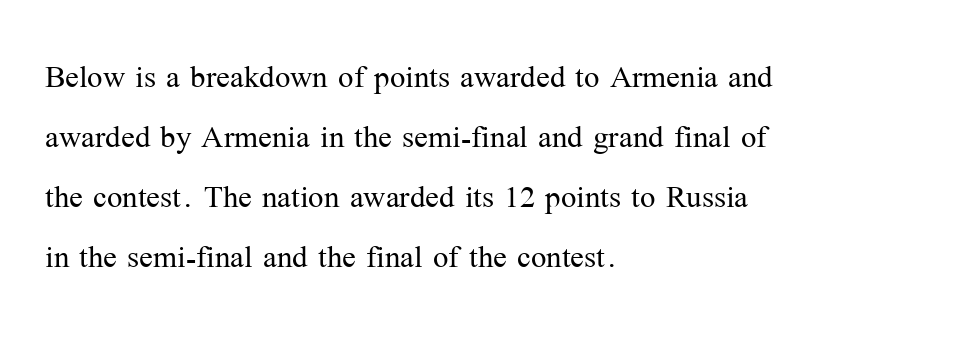
Q: Is the text bold? A: No.
Q: Is the text italic (slanted)? A: No, it is upright.
Q: Is the typeface a serif or a sans-serif typeface? A: Serif.
Q: Is the text underlined? A: No.
Q: How is the paragraph aligned? A: Left-aligned.
Q: Is the spacing between letters normal or unusually wide? A: Normal.
Q: Is the spacing between lines tight, normal or loose? A: Normal.
Q: Width (condensed, normal, or wide)? A: Normal.
Q: Stroke contrast? A: Medium.
Q: x-height? A: Medium.
Q: Monospaced? A: No.
